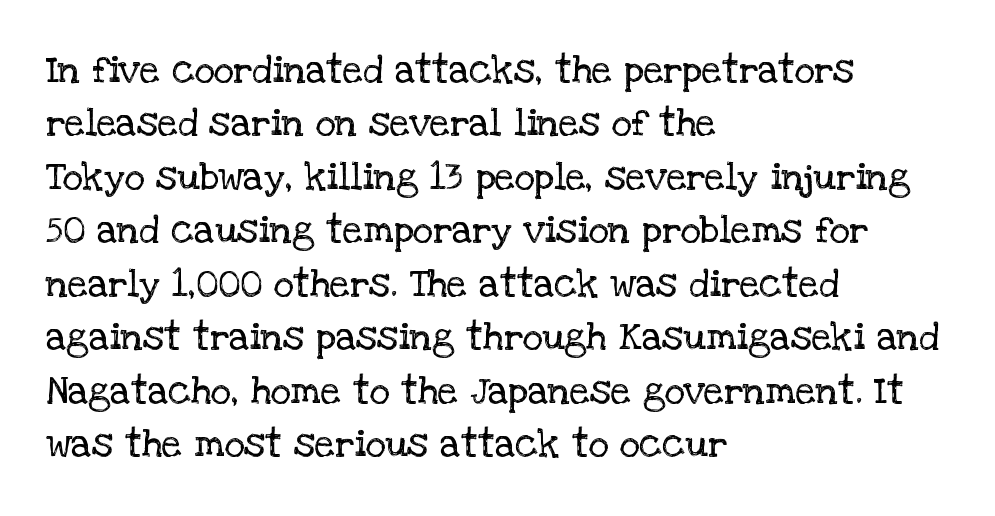
A typesetter would call this proportional, since set widths differ per character. The letters carry serifs — small finishing strokes at the ends of their stems. Stem width sits at or under what a default text font uses. Rule under the text: the space is simply empty.
